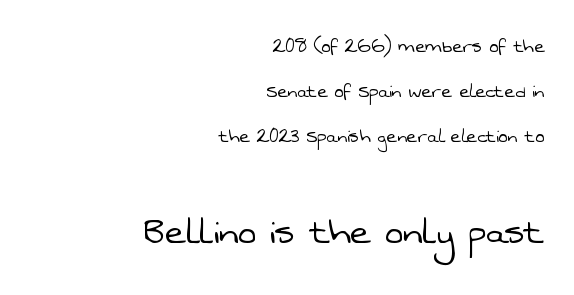
The image shows 44 px light sans-serif type; set right-aligned, loose line spacing (2.04x), normal letter spacing, not underlined; the second (bottom) block is 2.0x larger; low stroke contrast and a medium x-height.
